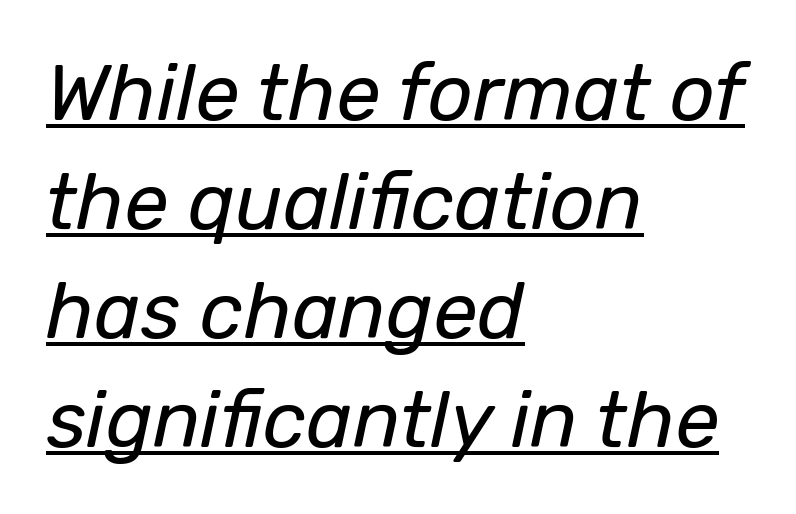
The image shows 79 px regular-weight type, italic (leaning right); set left-aligned, normal line spacing (1.38x), normal letter spacing, underlined; low stroke contrast and a medium x-height.
